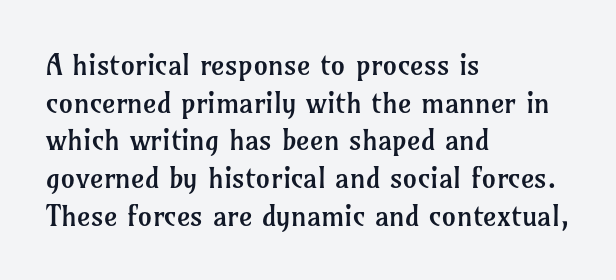
{"serif": "yes", "italic": "no", "bold": "no", "weight": "regular", "width": "normal", "stroke_contrast": "low", "x_height": "medium", "monospaced": "no", "underline": "no", "align": "left", "line_spacing": "normal", "line_spacing_ratio": 1.3, "letter_spacing": "normal", "letter_spacing_em": 0.0, "glyph_px": 29}
